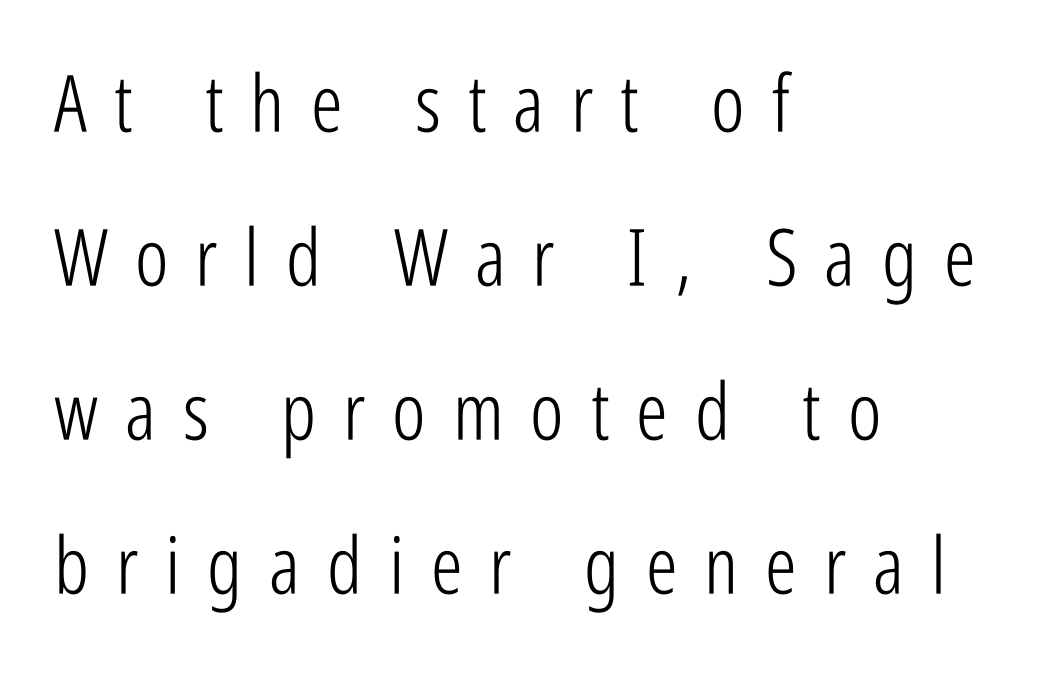
Horizontal bands of white between lines are thick stripes. Alignment: flush left. Descenders hang freely into open space. Classification — sans serif.
